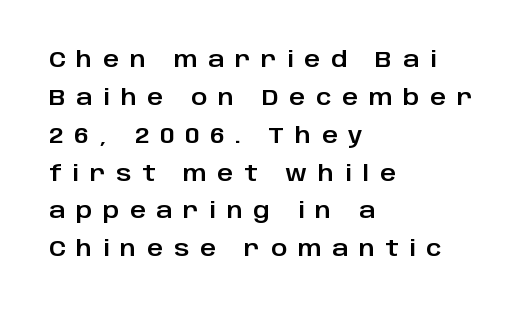
Letter spacing: wide. The lines in this sample share a left origin and differ only in where they stop. Underlining? Definitely not there. The font's upright variant was chosen for this text.
